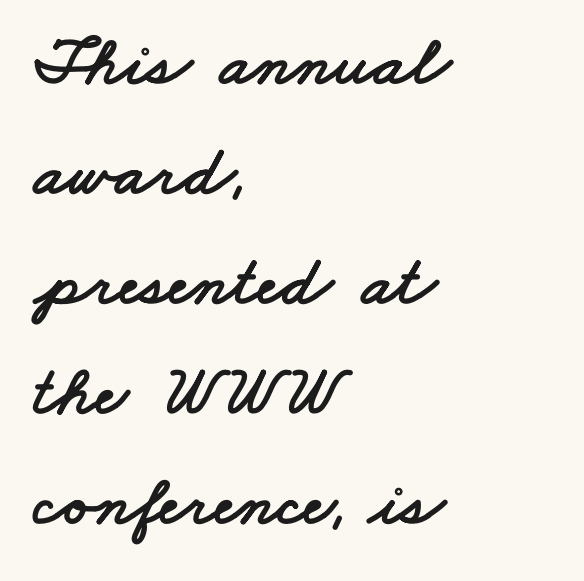
Q: Is the typeface a serif or a sans-serif typeface? A: Sans-serif.
Q: Is the text underlined? A: No.
Q: How is the paragraph aligned? A: Left-aligned.
Q: Is the spacing between letters normal or unusually wide? A: Normal.
Q: Is the spacing between lines tight, normal or loose? A: Normal.
Q: Width (condensed, normal, or wide)? A: Wide.
Q: Stroke contrast? A: Low.
Q: x-height? A: Small.
Q: Monospaced? A: No.
